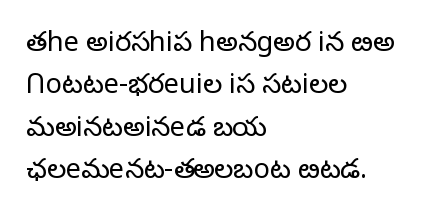
Characters follow at the spacing the type designer built in. Where is the straight margin? On the left. Weight: regular or lighter. Check the space under the baseline: it is left empty. Each new line begins a customary step beneath the previous one.
